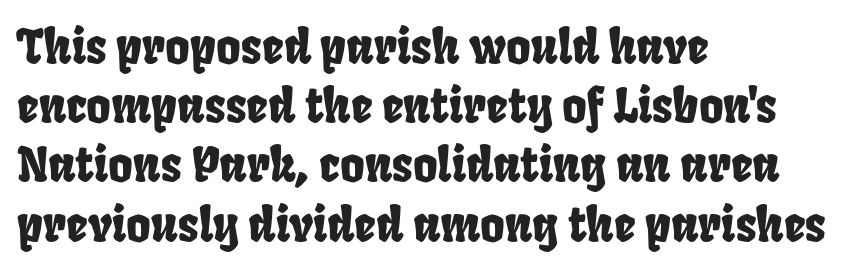
The image shows 47 px condensed sans-serif type; set left-aligned, normal line spacing (1.26x), normal letter spacing, not underlined; low stroke contrast and a large x-height.
